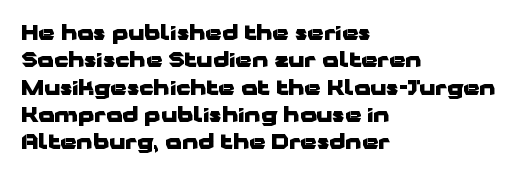
The rendering anchors every line to the left-hand side. This is the regular roman posture of the typeface. A normal amount of white space separates one row of letters from the next. The face used here is rendered with its standard letterfit. A clean baseline with only descenders dipping below it. The sample has been set heavy, in full bold.
